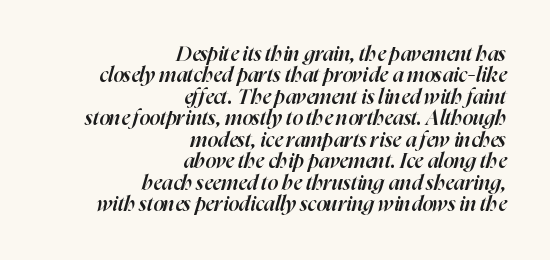
Q: Is the text bold? A: Semi-bold.
Q: Is the text italic (slanted)? A: Yes, it leans right by about 16 degrees.
Q: Is the text underlined? A: No.
Q: How is the paragraph aligned? A: Right-aligned.
Q: Is the spacing between letters normal or unusually wide? A: Normal.
Q: Is the spacing between lines tight, normal or loose? A: Tight.
